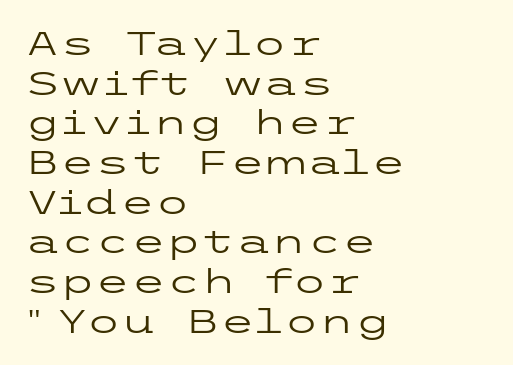
Q: Is the text bold? A: No.
Q: Is the text italic (slanted)? A: No, it is upright.
Q: Is the typeface a serif or a sans-serif typeface? A: Sans-serif.
Q: Is the text underlined? A: No.
Q: How is the paragraph aligned? A: Left-aligned.
Q: Is the spacing between letters normal or unusually wide? A: Normal.
Q: Width (condensed, normal, or wide)? A: Wide.
Q: Stroke contrast? A: Low.
Q: x-height? A: Medium.
